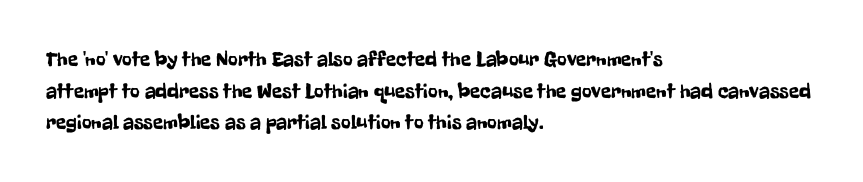
{"italic": "no", "underline": "no", "align": "left", "line_spacing": "normal", "line_spacing_ratio": 1.51, "letter_spacing": "normal", "letter_spacing_em": 0.0, "glyph_px": 21}
